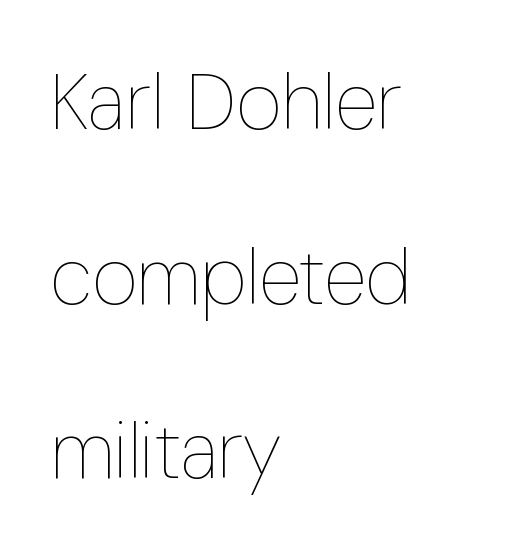
Heft: none added — not bold. These lines are set flush left with a ragged right edge. Varying glyph widths throughout — classic text-font behaviour. Rows of type keep a wide berth in the vertical direction.
